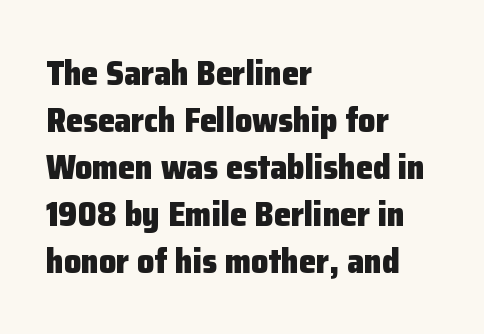
The image shows 34 px heavy sans-serif type, upright; set left-aligned, normal line spacing (1.38x), normal letter spacing, not underlined; low stroke contrast and a medium x-height.
